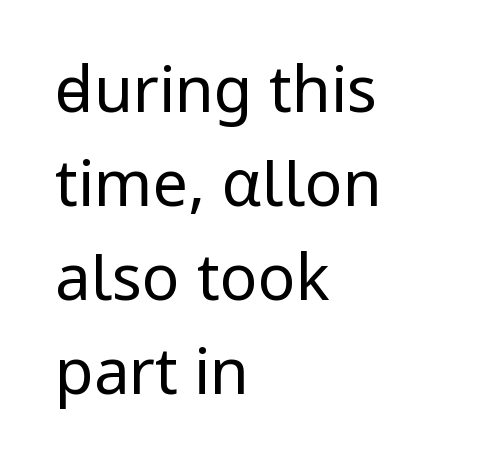
{"serif": "no", "italic": "no", "bold": "no", "weight": "regular", "width": "normal", "stroke_contrast": "low", "x_height": "medium", "monospaced": "no", "underline": "no", "align": "left", "line_spacing": "normal", "line_spacing_ratio": 1.49, "letter_spacing": "normal", "letter_spacing_em": 0.0, "glyph_px": 63}
